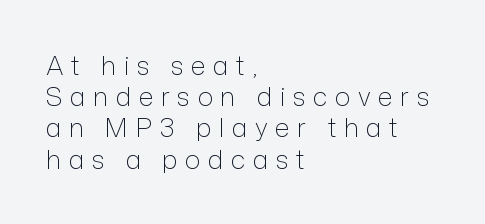
This sample is left-justified, so line endings fall wherever the words run out. Is the type heavy? It reads as light-to-regular instead. The passage shown has open, widely tracked lettering throughout. The type sits square on the baseline with zero lean. The area under the type is left untouched.
